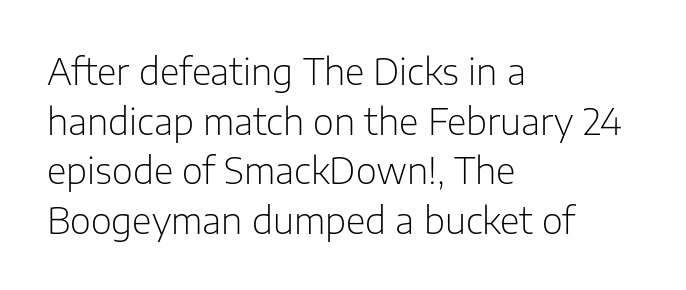
{"serif": "no", "italic": "no", "bold": "no", "weight": "light", "width": "normal", "stroke_contrast": "low", "x_height": "medium", "monospaced": "no", "underline": "no", "align": "left", "line_spacing": "normal", "line_spacing_ratio": 1.38, "letter_spacing": "normal", "letter_spacing_em": 0.0, "glyph_px": 36}
